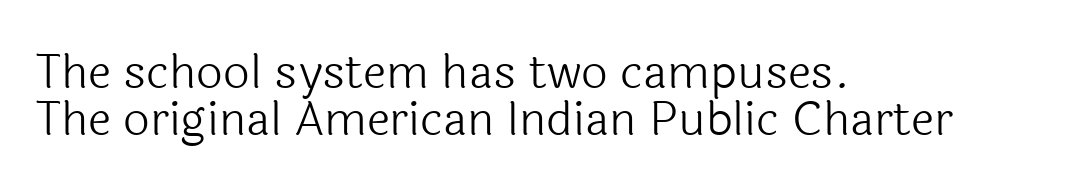
The image shows 47 px light sans-serif type, upright; set left-aligned, tight line spacing (0.99x), normal letter spacing, not underlined; a medium x-height.
